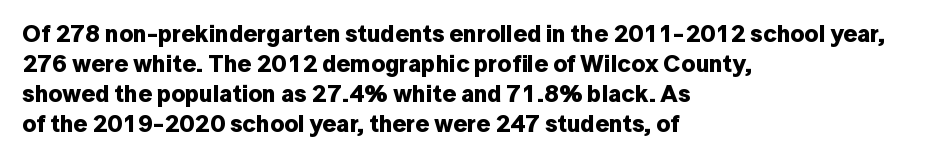
The image shows 24 px bold type, upright; set left-aligned, normal line spacing (1.25x), normal letter spacing, not underlined.
